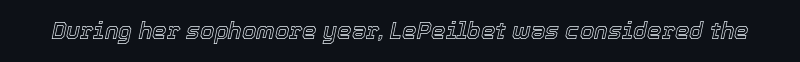
Q: Is the text italic (slanted)? A: Yes, it leans right by about 12 degrees.
Q: Is the text underlined? A: No.
Q: Is the spacing between letters normal or unusually wide? A: Normal.
